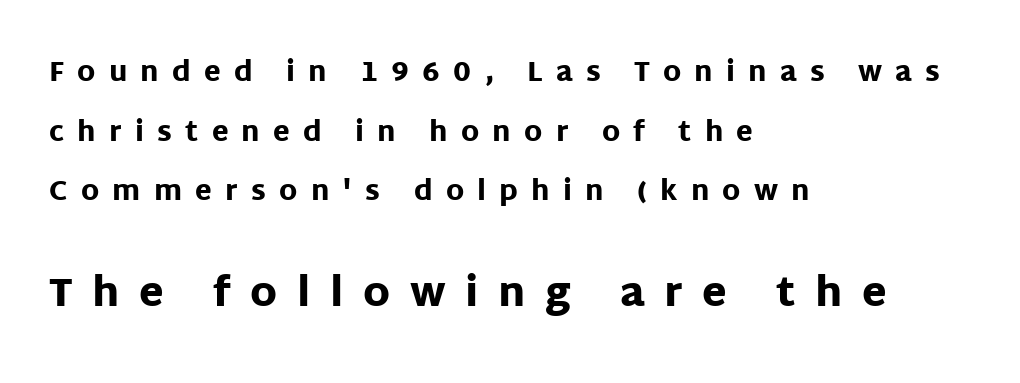
The block sitting lower on the canvas is the one with enlarged characters. Weight check: bold — yes, fully. The gap between lines stays unmarked. Notice how the passage keeps a crisp vertical edge on the left only. One glance says open: line gaps are wider than usual. In terms of letterform style, serifs are entirely absent.
